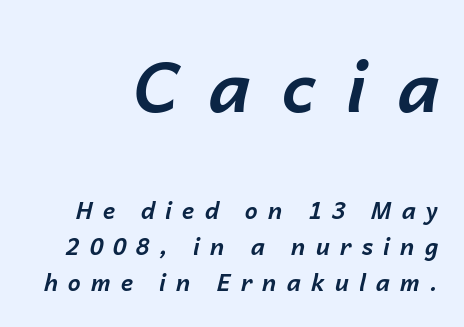
{"italic": "yes", "lean": "right", "slant_degrees": 14, "bold": "yes", "weight": "bold", "width": "normal", "stroke_contrast": "low", "x_height": "medium", "monospaced": "no", "underline": "no", "line_spacing": "normal", "line_spacing_ratio": 1.56, "letter_spacing": "wide", "letter_spacing_em": 0.44, "larger_block": "first", "size_ratio": 3.0, "glyph_px": 69}
